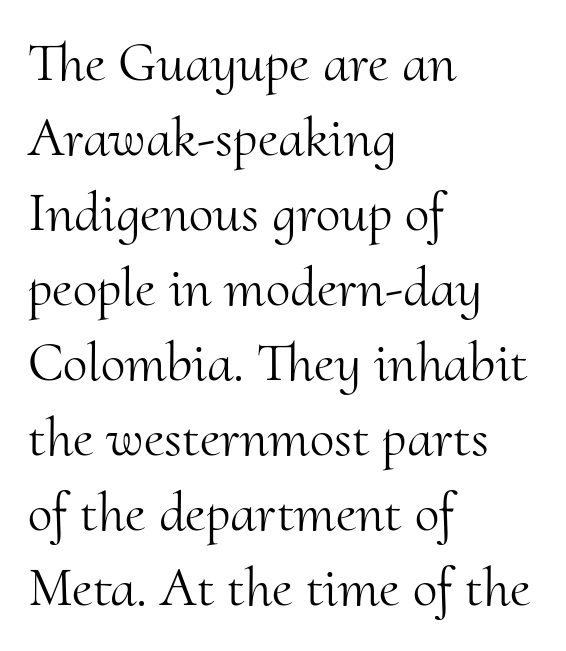
{"serif": "yes", "italic": "no", "bold": "no", "weight": "light", "width": "normal", "stroke_contrast": "medium", "x_height": "small", "monospaced": "no", "underline": "no", "align": "left", "line_spacing": "normal", "line_spacing_ratio": 1.34, "letter_spacing": "normal", "letter_spacing_em": 0.0, "glyph_px": 56}
